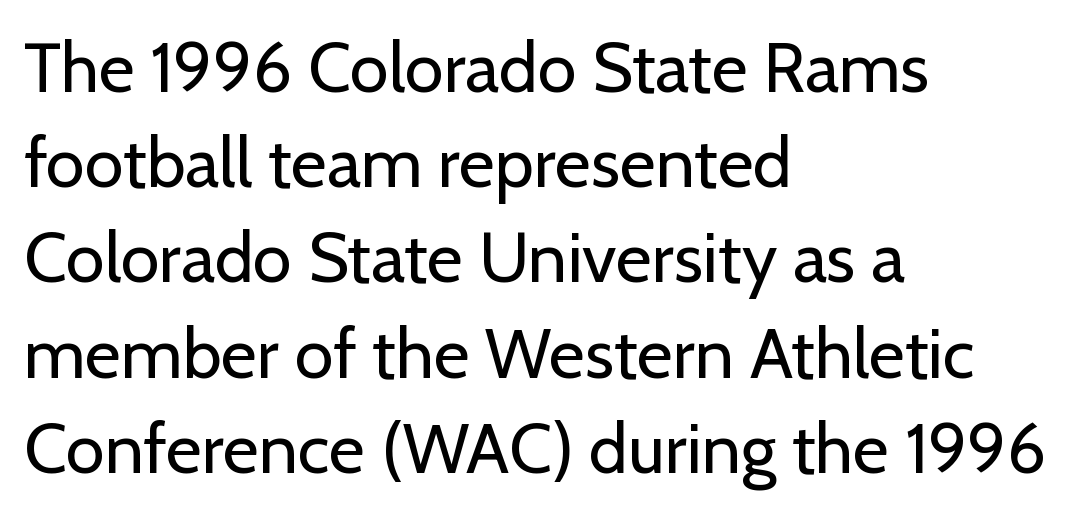
The image shows 70 px regular-weight sans-serif type, upright; set left-aligned, normal line spacing (1.36x), normal letter spacing, not underlined; low stroke contrast and a medium x-height.
